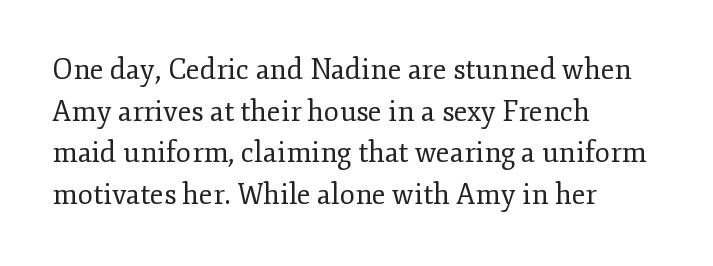
Q: Is the text bold? A: No.
Q: Is the text italic (slanted)? A: No, it is upright.
Q: Is the typeface a serif or a sans-serif typeface? A: Serif.
Q: Is the text underlined? A: No.
Q: How is the paragraph aligned? A: Left-aligned.
Q: Is the spacing between letters normal or unusually wide? A: Normal.
Q: Is the spacing between lines tight, normal or loose? A: Normal.
Q: Width (condensed, normal, or wide)? A: Normal.
Q: Stroke contrast? A: Low.
Q: x-height? A: Small.
Q: Monospaced? A: No.
